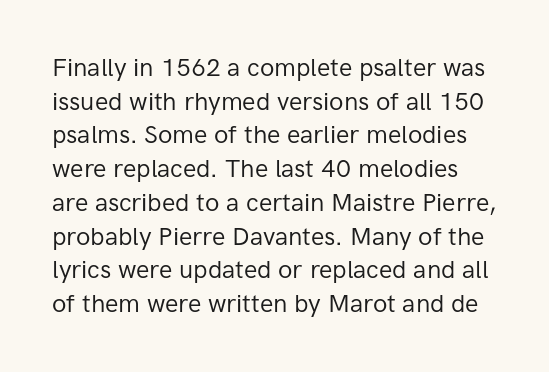
Q: Is the text bold? A: No.
Q: Is the text italic (slanted)? A: No, it is upright.
Q: Is the text underlined? A: No.
Q: Is the spacing between letters normal or unusually wide? A: Normal.
Q: Is the spacing between lines tight, normal or loose? A: Normal.
